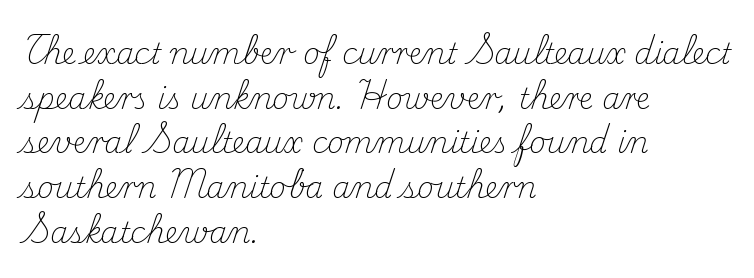
The image shows 29 px light serif type; set left-aligned, normal line spacing (1.54x), normal letter spacing, not underlined; medium stroke contrast and a small x-height.
